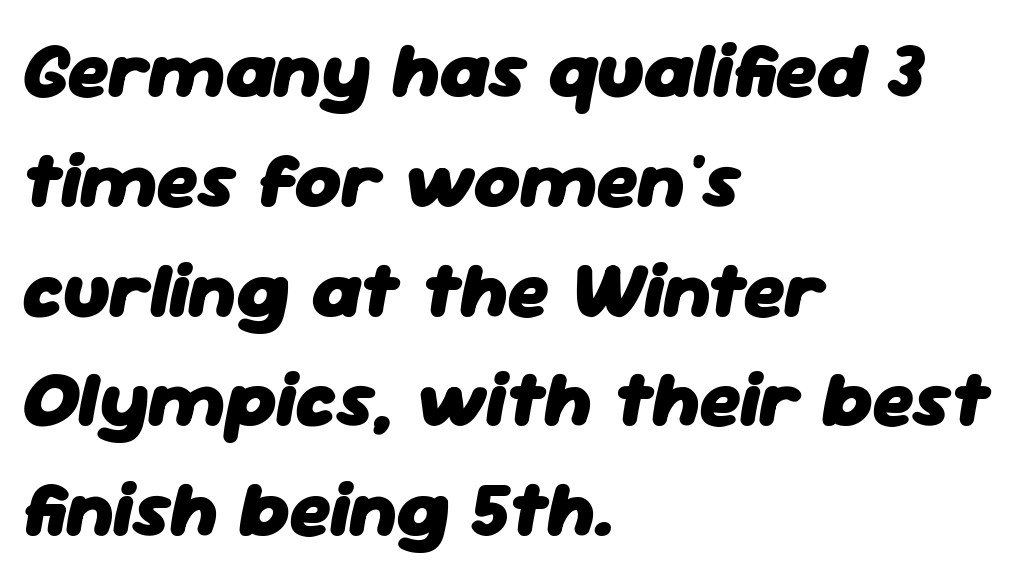
Q: Is the text bold? A: Yes.
Q: Is the text italic (slanted)? A: Yes, it leans right by about 11 degrees.
Q: Is the text underlined? A: No.
Q: How is the paragraph aligned? A: Left-aligned.
Q: Is the spacing between letters normal or unusually wide? A: Normal.
Q: Is the spacing between lines tight, normal or loose? A: Normal.
Q: Width (condensed, normal, or wide)? A: Normal.
Q: Stroke contrast? A: Low.
Q: x-height? A: Medium.
Q: Monospaced? A: No.
